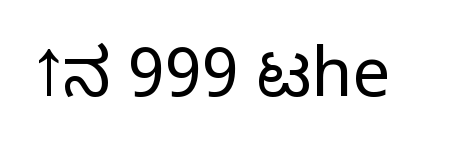
The font is comparable to plain body text, perhaps lighter. Underline: absent. A sans-serif font was chosen for this passage. This is the regular roman posture of the typeface.
